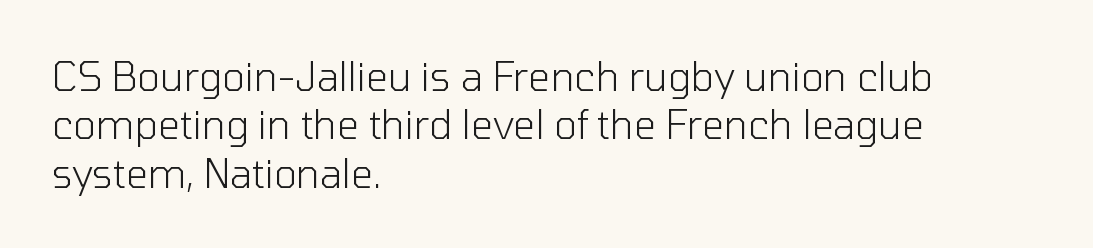
Where is the straight margin? On the left. In terms of posture, this sample is upright. Each word holds together tightly as a unit, with standard inter-letter gaps. A typesetter would call this proportional, since set widths differ per character.
